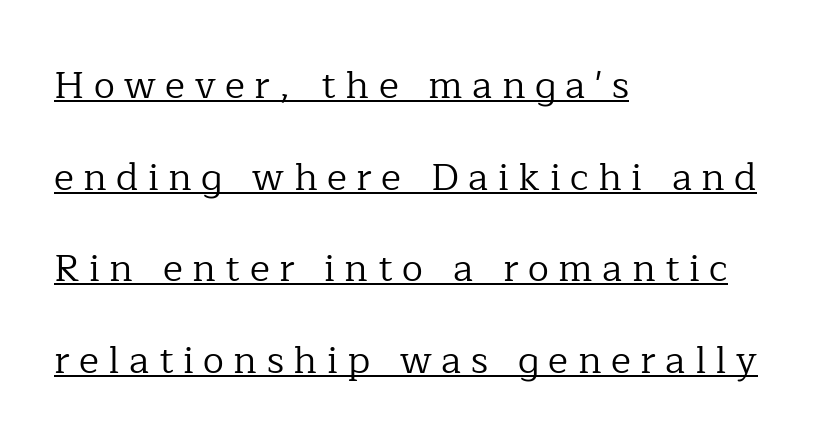
Compared with undecorated copy, this sample adds a rule below the words. The rendering inserts visible extra space after every character. Loosely led — the rows are spread out. Think standard paragraph weight, or any step lighter than that. Leftover space on each line is placed entirely after the last word.
